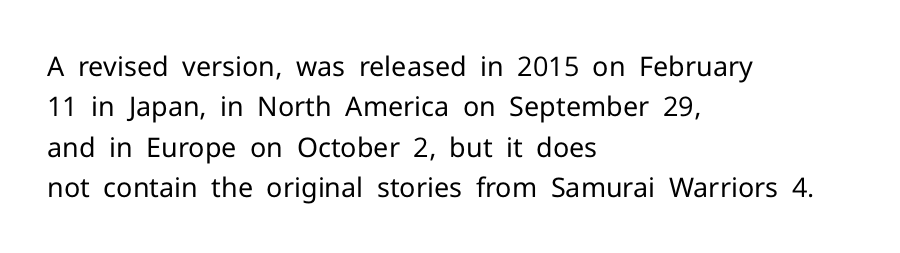
Q: Is the text bold? A: No.
Q: Is the text italic (slanted)? A: No, it is upright.
Q: Is the text underlined? A: No.
Q: How is the paragraph aligned? A: Left-aligned.
Q: Is the spacing between letters normal or unusually wide? A: Normal.
Q: Is the spacing between lines tight, normal or loose? A: Normal.
